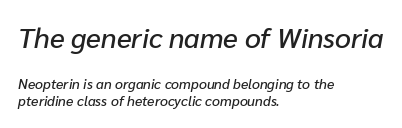
Q: Is the text italic (slanted)? A: Yes, it leans right by about 10 degrees.
Q: Is the text underlined? A: No.
Q: How is the paragraph aligned? A: Left-aligned.
Q: Is the spacing between letters normal or unusually wide? A: Normal.
Q: Which block of text is set in a larger size, the first (top) or the second (bottom)? A: The first (top) one.
Q: Width (condensed, normal, or wide)? A: Normal.
Q: Stroke contrast? A: Low.
Q: x-height? A: Medium.
Q: Monospaced? A: No.
